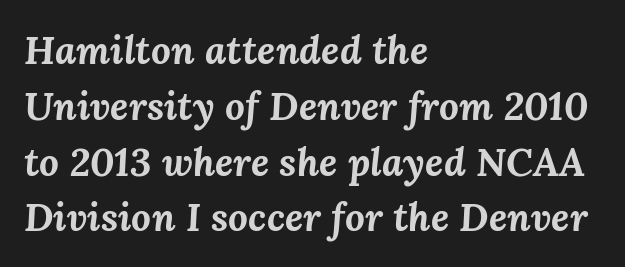
The axis of the letterforms is tilted away from vertical. Each word holds together tightly as a unit, with standard inter-letter gaps. Is this a fixed-width face? No — the glyphs have proportional, varying widths. Compared with a centered layout, this one pins lines to the left instead.
